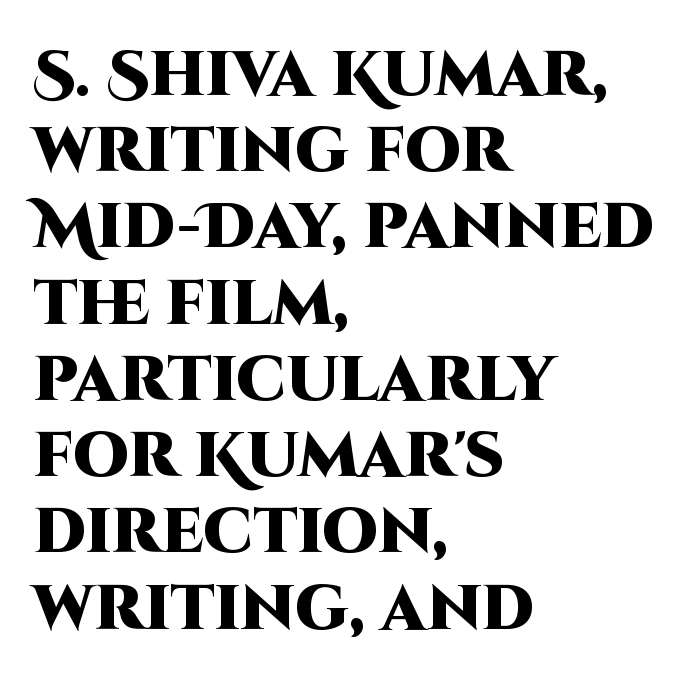
I'd call this a sans setting — the letters go barefoot. The rag falls on the right side of this text block. This is roman type, the default non-slanted kind. Here the designer chose a conventional face with non-uniform glyph widths. The area under the type is left untouched. These lines keep a tight, regular rhythm from letter to letter.
